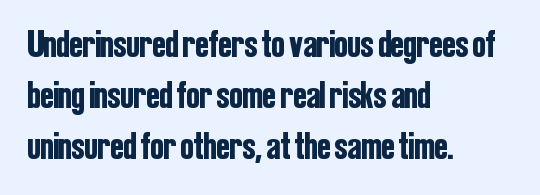
Q: Is the text italic (slanted)? A: No, it is upright.
Q: Is the typeface a serif or a sans-serif typeface? A: Sans-serif.
Q: Is the text underlined? A: No.
Q: How is the paragraph aligned? A: Left-aligned.
Q: Is the spacing between letters normal or unusually wide? A: Normal.
Q: Is the spacing between lines tight, normal or loose? A: Normal.
Q: Width (condensed, normal, or wide)? A: Condensed.
Q: Stroke contrast? A: Low.
Q: x-height? A: Medium.
Q: Monospaced? A: No.
